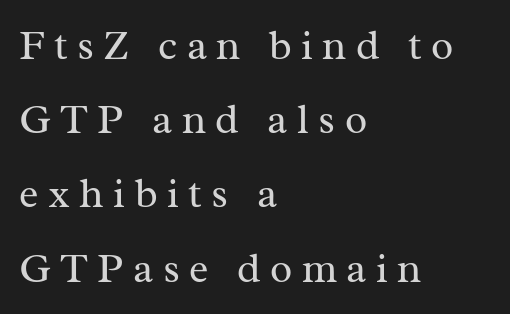
The image shows 41 px regular-weight serif type, upright; set left-aligned, line spacing 1.81x, unusually wide letter spacing (+0.23 em), not underlined; medium stroke contrast and a medium x-height.
